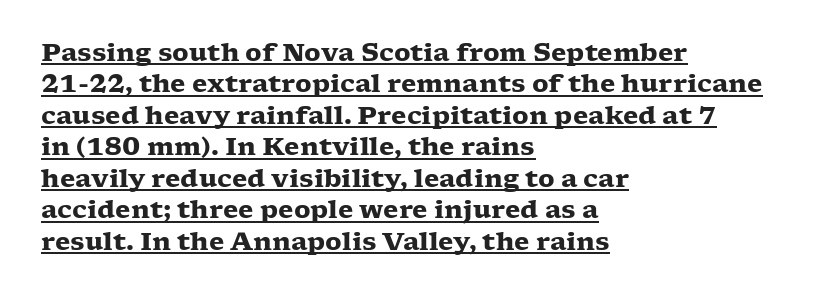
{"italic": "no", "bold": "yes", "underline": "yes", "align": "left", "line_spacing": "normal", "line_spacing_ratio": 1.26, "letter_spacing": "normal", "letter_spacing_em": 0.0, "glyph_px": 25}
